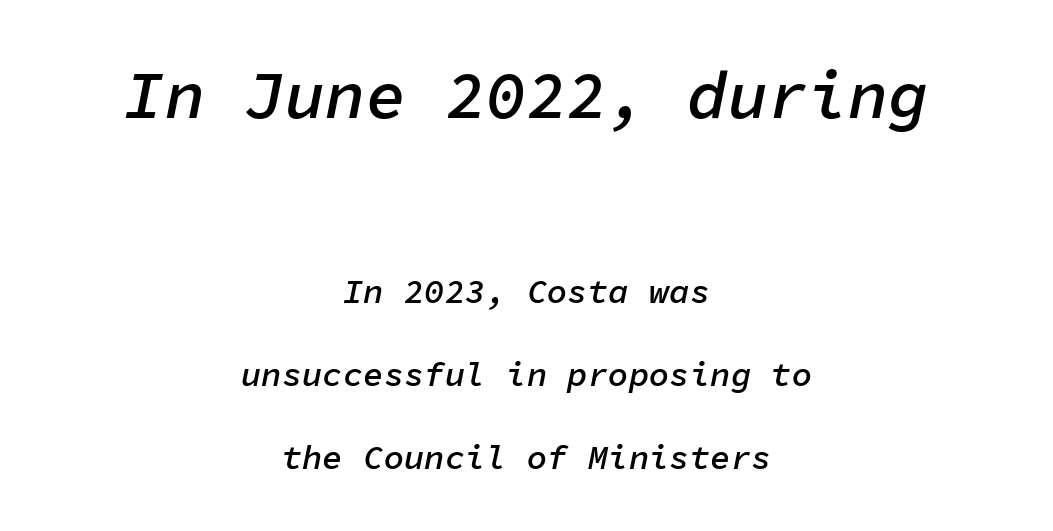
{"italic": "yes", "lean": "right", "slant_degrees": 11, "bold": "semi", "weight": "semibold", "width": "normal", "stroke_contrast": "low", "x_height": "medium", "monospaced": "yes", "underline": "no", "align": "center", "line_spacing": "loose", "line_spacing_ratio": 2.44, "letter_spacing": "normal", "letter_spacing_em": 0.0, "larger_block": "first", "size_ratio": 1.97, "glyph_px": 67}
